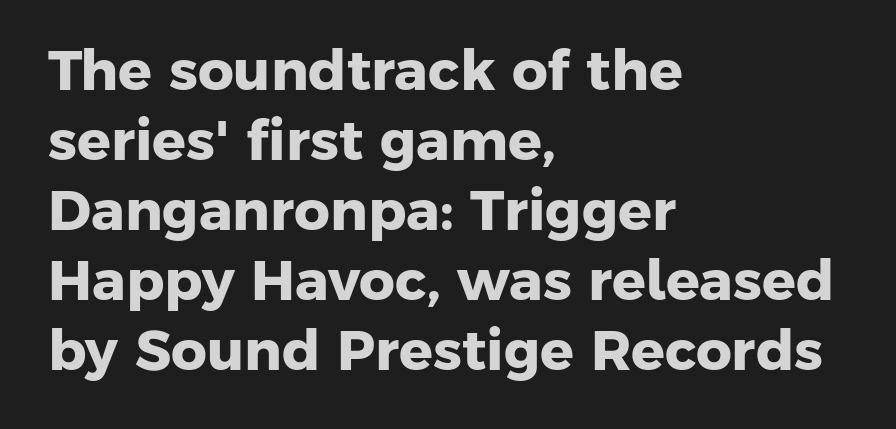
{"serif": "no", "bold": "yes", "weight": "heavy", "width": "normal", "stroke_contrast": "low", "x_height": "medium", "monospaced": "no", "underline": "no", "align": "left", "line_spacing": "normal", "line_spacing_ratio": 1.25, "letter_spacing": "normal", "letter_spacing_em": 0.0, "glyph_px": 56}
